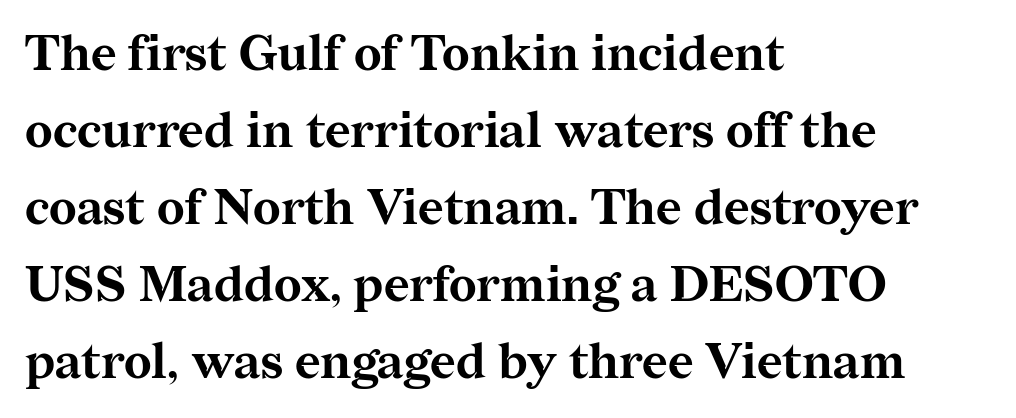
This rendering uses left alignment, leaving the right contour irregular. The face used here is proportionally spaced, like ordinary book or web type. Letters rest on an invisible, unmarked baseline. Font category for this specimen: serif.
